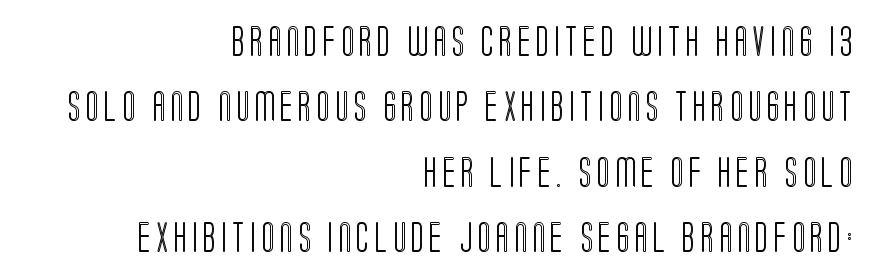
{"italic": "no", "width": "condensed", "x_height": "large", "monospaced": "no", "underline": "no", "align": "right", "line_spacing": "loose", "line_spacing_ratio": 2.18, "glyph_px": 30}
